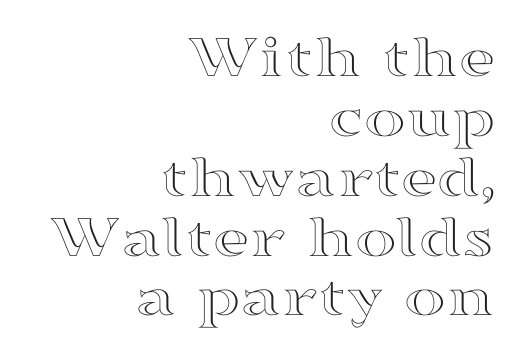
Q: Is the text italic (slanted)? A: No, it is upright.
Q: Is the text underlined? A: No.
Q: How is the paragraph aligned? A: Right-aligned.
Q: Is the spacing between letters normal or unusually wide? A: Normal.
Q: Is the spacing between lines tight, normal or loose? A: Tight.
Q: Width (condensed, normal, or wide)? A: Wide.
Q: x-height? A: Medium.
Q: Monospaced? A: No.
